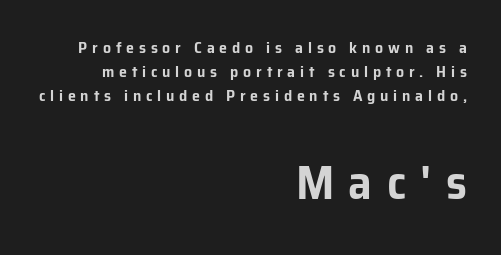
The image shows 48 px sans-serif type, upright; set right-aligned, normal line spacing (1.49x), unusually wide letter spacing (+0.3 em), not underlined; the second (bottom) block is 3.0x larger; low stroke contrast and a medium x-height.
